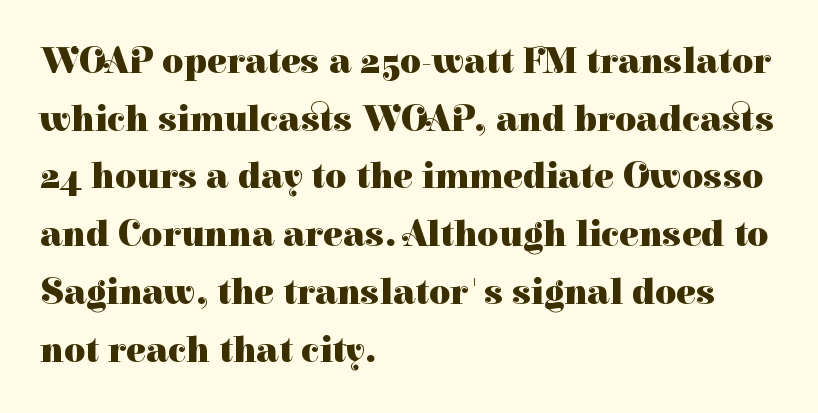
Q: Is the text bold? A: Yes.
Q: Is the text italic (slanted)? A: No, it is upright.
Q: Is the typeface a serif or a sans-serif typeface? A: Serif.
Q: Is the text underlined? A: No.
Q: How is the paragraph aligned? A: Left-aligned.
Q: Is the spacing between letters normal or unusually wide? A: Normal.
Q: Is the spacing between lines tight, normal or loose? A: Normal.
Q: Width (condensed, normal, or wide)? A: Normal.
Q: Stroke contrast? A: High.
Q: x-height? A: Medium.
Q: Monospaced? A: No.
